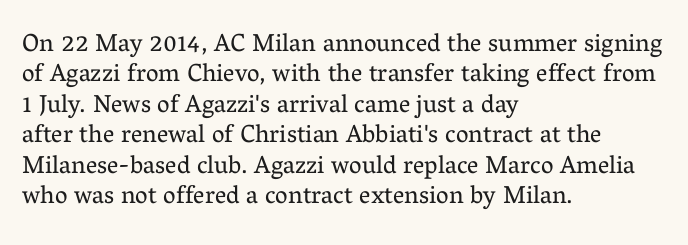
Nope, not italic — everything's standing straight. Only glyphs here, with clear space below each row. Leftover space on each line is placed entirely after the last word. The gaps between neighbouring characters are ordinary and unremarkable. A light-to-regular cut is what we see here.
